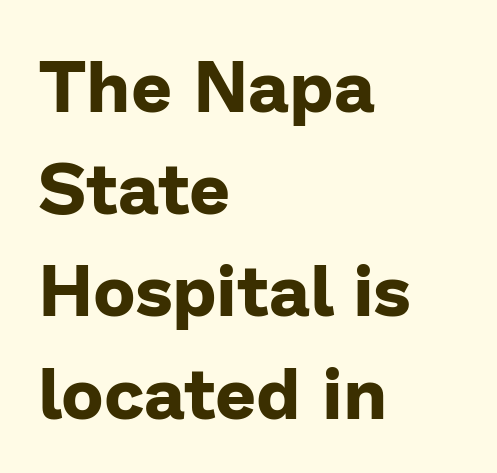
The image shows 72 px bold sans-serif type, upright; set left-aligned, normal line spacing (1.42x), normal letter spacing, not underlined; low stroke contrast and a medium x-height.
